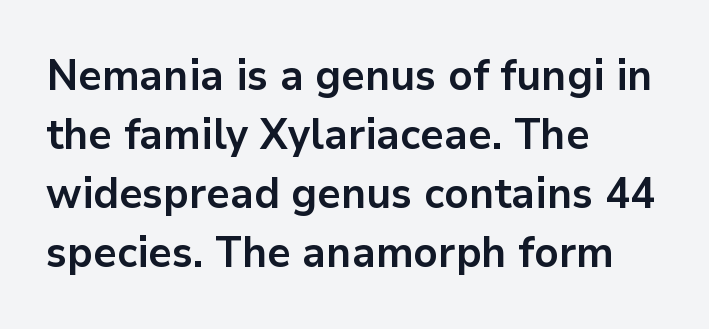
In terms of posture, this sample is upright. Check under the words: just untouched page. Check where the strokes stop: nothing finishes them off — pure sans. Compared with typical paragraphs, the rows here are spaced about the same. Caption: multi-line text, flush left, ragged right. The face used here is rendered with its standard letterfit.
